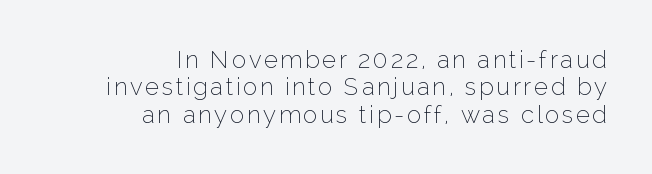
Q: Is the text bold? A: No.
Q: Is the text italic (slanted)? A: No, it is upright.
Q: Is the text underlined? A: No.
Q: How is the paragraph aligned? A: Right-aligned.
Q: Is the spacing between lines tight, normal or loose? A: Tight.
